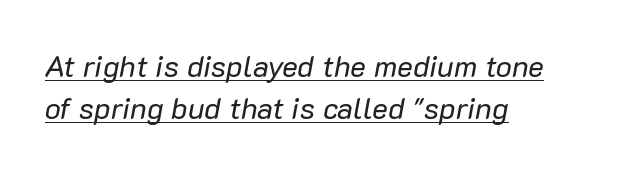
{"italic": "yes", "lean": "right", "slant_degrees": 10, "bold": "no", "weight": "regular", "width": "normal", "stroke_contrast": "low", "x_height": "medium", "monospaced": "no", "underline": "yes", "align": "left", "line_spacing": "normal", "line_spacing_ratio": 1.41, "letter_spacing": "normal", "letter_spacing_em": 0.0, "glyph_px": 30}
